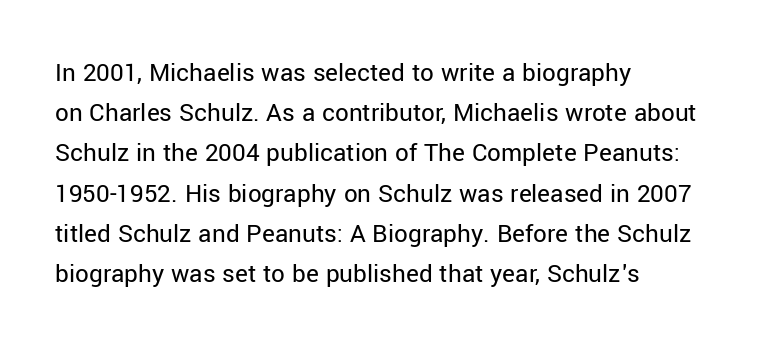
The image shows 27 px text type, upright; set left-aligned, normal line spacing (1.49x), normal letter spacing, not underlined.
